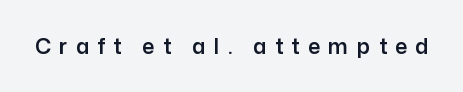
{"italic": "no", "underline": "no", "letter_spacing": "wide", "letter_spacing_em": 0.4, "glyph_px": 21}
